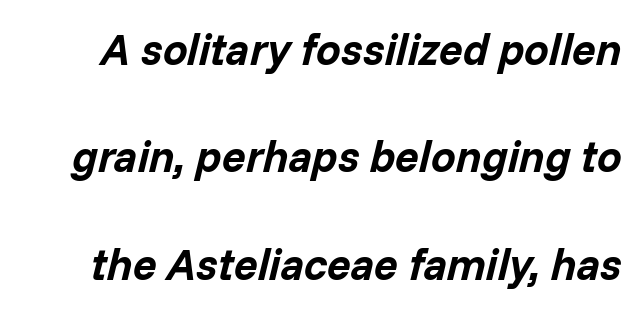
Q: Is the text bold? A: Yes.
Q: Is the text italic (slanted)? A: Yes, it leans right by about 14 degrees.
Q: Is the text underlined? A: No.
Q: Is the spacing between letters normal or unusually wide? A: Normal.
Q: Is the spacing between lines tight, normal or loose? A: Loose.
Q: Width (condensed, normal, or wide)? A: Normal.
Q: Stroke contrast? A: Low.
Q: x-height? A: Medium.
Q: Monospaced? A: No.
